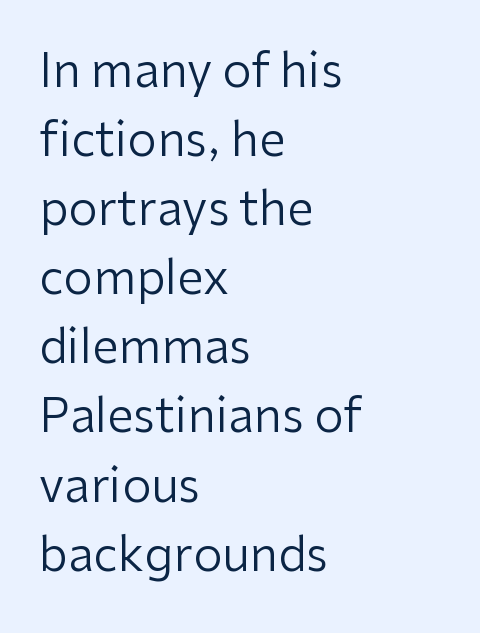
{"serif": "no", "italic": "no", "bold": "no", "weight": "regular", "width": "normal", "stroke_contrast": "low", "x_height": "medium", "monospaced": "no", "underline": "no", "align": "left", "line_spacing": "normal", "line_spacing_ratio": 1.47, "letter_spacing": "normal", "letter_spacing_em": 0.0, "glyph_px": 47}
